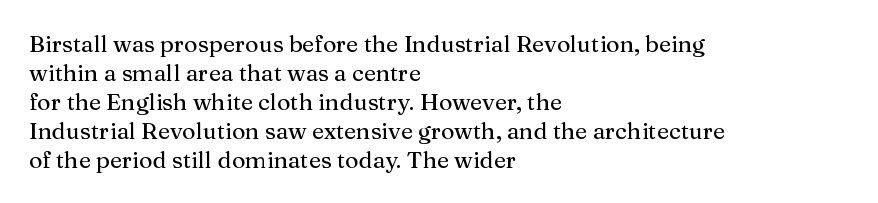
Posture: straight, roman, zero tilt. The passage shown is not underscored anywhere. The rendering anchors every line to the left-hand side. The gaps between neighbouring characters are ordinary and unremarkable.
